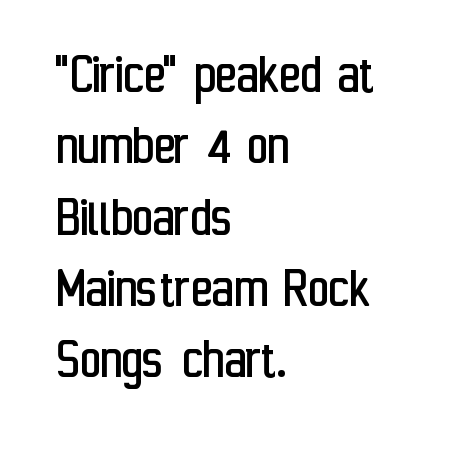
The image shows 58 px regular-weight, condensed sans-serif type, upright; set left-aligned, line spacing 1.23x, normal letter spacing, not underlined; low stroke contrast and a medium x-height.
